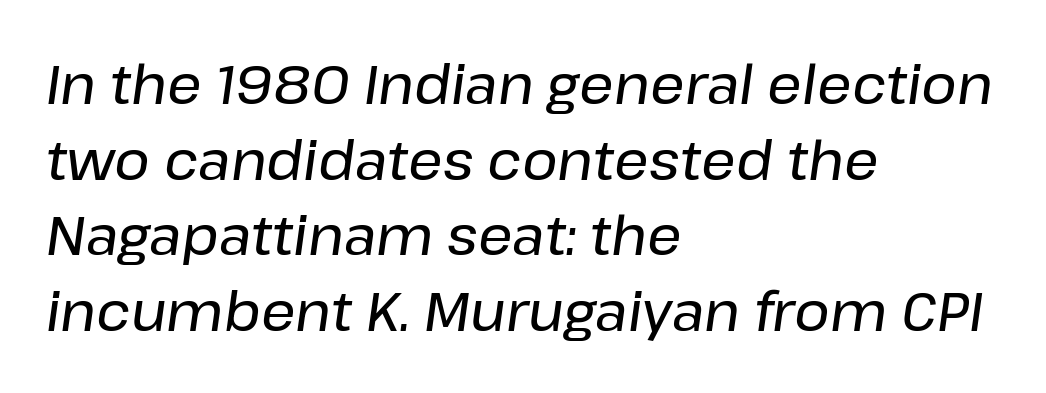
Quick note: interline space is typical. A bare baseline throughout the passage. The face used here is proportionally spaced, like ordinary book or web type. These lines keep a tight, regular rhythm from letter to letter. The typography opts for an oblique posture over an upright one. The setting favours the left margin, as ordinary paragraphs usually do.
